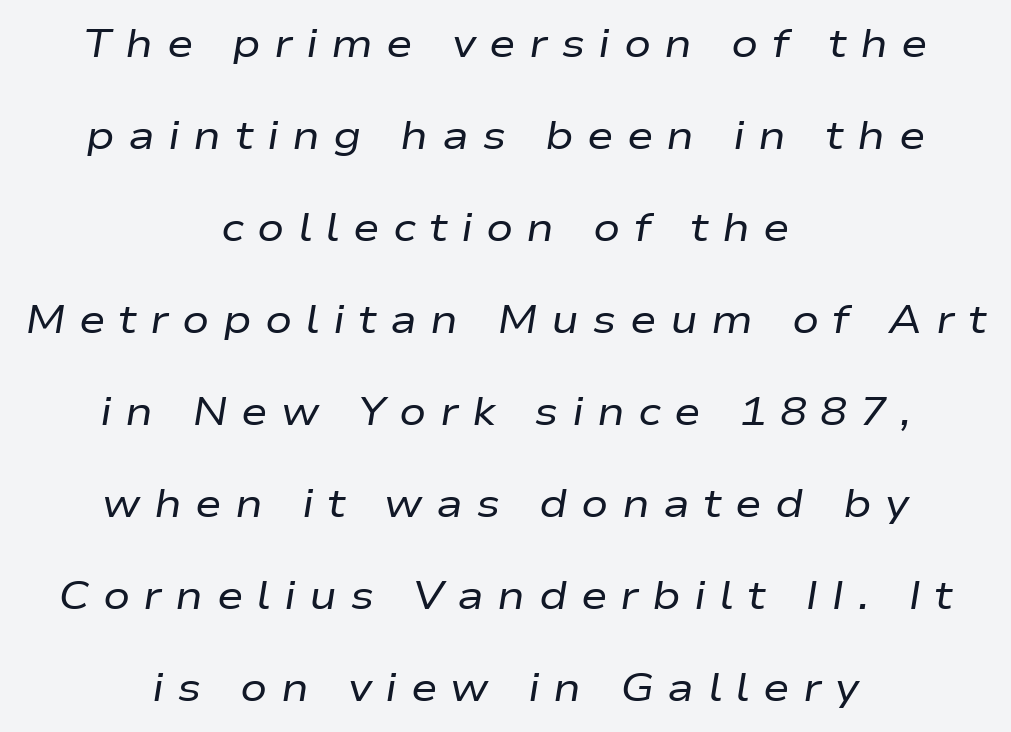
The image shows 40 px regular-weight, wide type, italic (leaning right); set centered, loose line spacing (2.3x), unusually wide letter spacing (+0.33 em), not underlined; low stroke contrast and a medium x-height.
